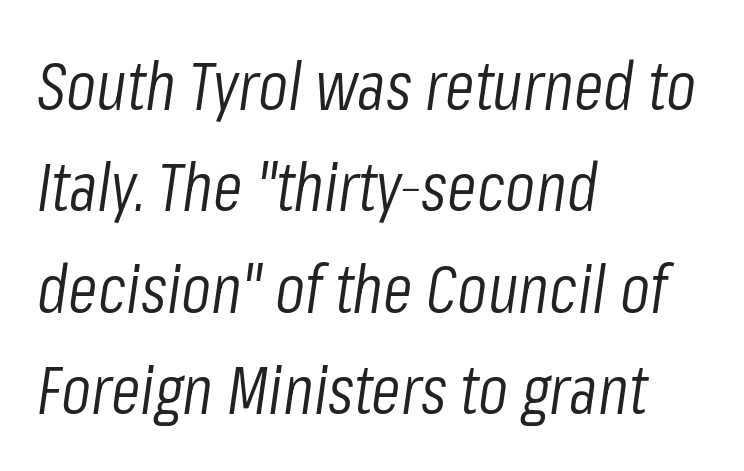
Q: Is the text bold? A: No.
Q: Is the text italic (slanted)? A: Yes, it leans right by about 8 degrees.
Q: Is the text underlined? A: No.
Q: How is the paragraph aligned? A: Left-aligned.
Q: Is the spacing between letters normal or unusually wide? A: Normal.
Q: Is the spacing between lines tight, normal or loose? A: Normal.
Q: Width (condensed, normal, or wide)? A: Condensed.
Q: Stroke contrast? A: Low.
Q: x-height? A: Medium.
Q: Monospaced? A: No.
